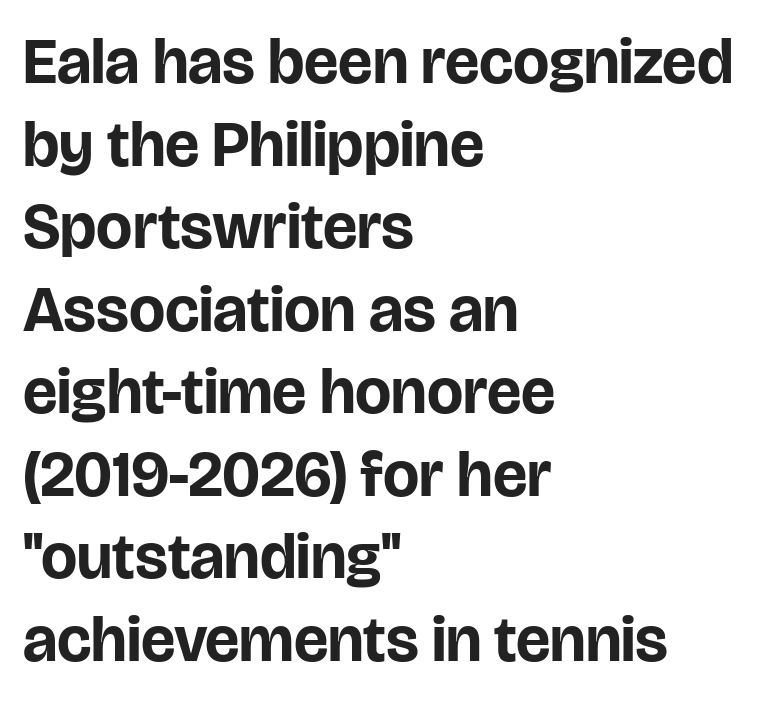
The image shows 64 px bold sans-serif type, upright; set left-aligned, normal line spacing (1.29x), normal letter spacing, not underlined; low stroke contrast and a large x-height.
